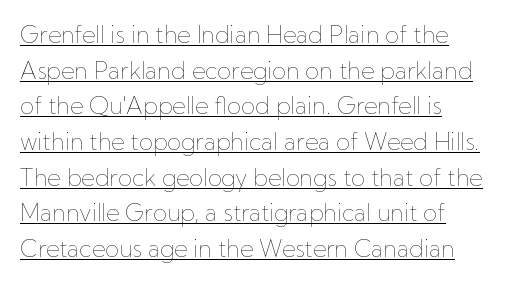
{"italic": "no", "bold": "no", "underline": "yes", "align": "left", "line_spacing": "normal", "line_spacing_ratio": 1.55, "letter_spacing": "normal", "letter_spacing_em": 0.0, "glyph_px": 23}
